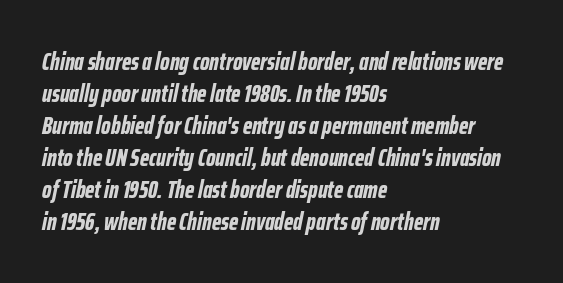
Q: Is the text bold? A: Yes.
Q: Is the text italic (slanted)? A: Yes, it leans right by about 12 degrees.
Q: Is the text underlined? A: No.
Q: How is the paragraph aligned? A: Left-aligned.
Q: Is the spacing between letters normal or unusually wide? A: Normal.
Q: Is the spacing between lines tight, normal or loose? A: Normal.
